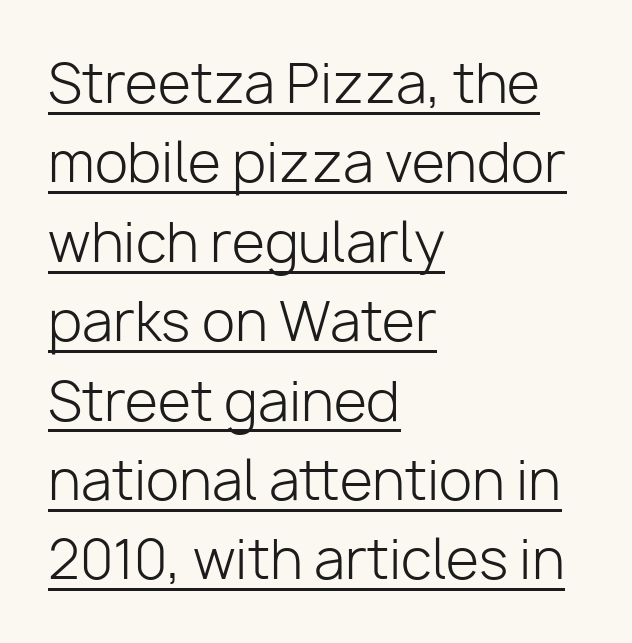
{"serif": "no", "italic": "no", "bold": "no", "weight": "light", "width": "normal", "stroke_contrast": "low", "x_height": "medium", "monospaced": "no", "underline": "yes", "align": "left", "line_spacing": "normal", "line_spacing_ratio": 1.47, "letter_spacing": "normal", "letter_spacing_em": 0.0, "glyph_px": 54}
